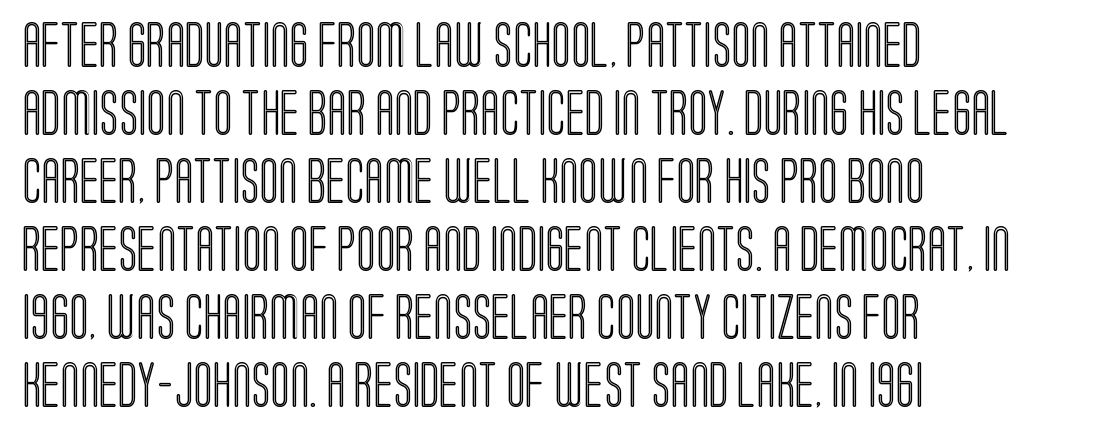
Q: Is the text italic (slanted)? A: No, it is upright.
Q: Is the text underlined? A: No.
Q: How is the paragraph aligned? A: Left-aligned.
Q: Is the spacing between letters normal or unusually wide? A: Normal.
Q: Is the spacing between lines tight, normal or loose? A: Normal.
Q: Width (condensed, normal, or wide)? A: Condensed.
Q: x-height? A: Large.
Q: Monospaced? A: No.
